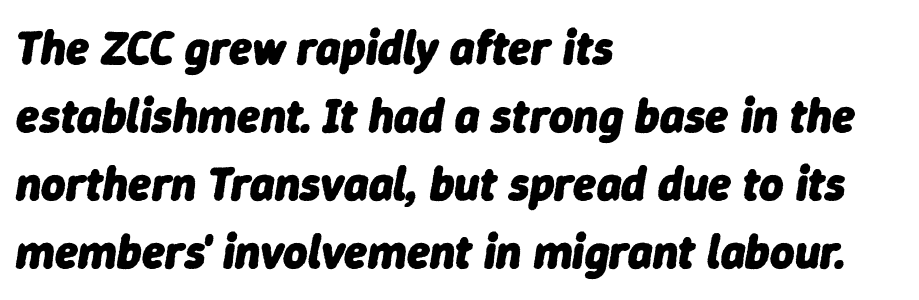
The gap between lines stays unmarked. Summary of weight: heavy, a full bold. No extra tracking has been applied to these lines. The block of text has a typical density, with ordinary space between rows. Yep, that's italic — everything's leaning. Reading down the block, your eye returns to a fixed left position each line.
